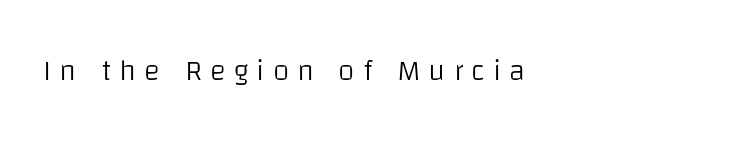
A bare baseline throughout the passage. The lines in this sample share a left origin and differ only in where they stop. The face used here is a sans, in the tradition of grotesques and geometrics. Loose tracking; the words dissolve into strings of separated letters. The letters advance in unequal steps, a hallmark of proportional type. Compared with a typical body face, this is equally light or lighter still.
